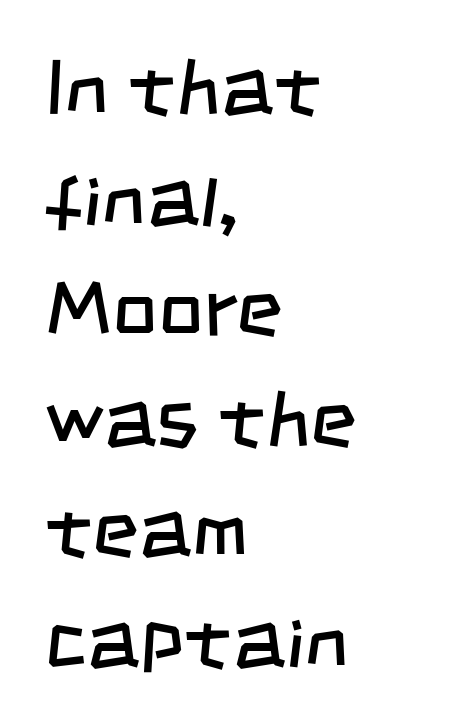
{"serif": "no", "bold": "no", "weight": "regular", "width": "condensed", "stroke_contrast": "low", "x_height": "large", "monospaced": "no", "underline": "no", "align": "left", "line_spacing": "normal", "line_spacing_ratio": 1.4, "letter_spacing": "normal", "letter_spacing_em": 0.0, "glyph_px": 79}
